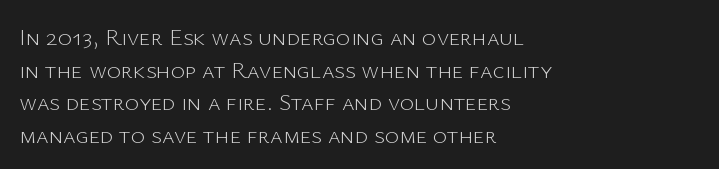
Plain, unruled lines of type. Ordinary non-slanted type is in use. Does extra space separate the letters? No, they use regular spacing. This is not heavy type; no bold has been used. These lines sit exactly where default settings would place them. Reading down the block, your eye returns to a fixed left position each line.
